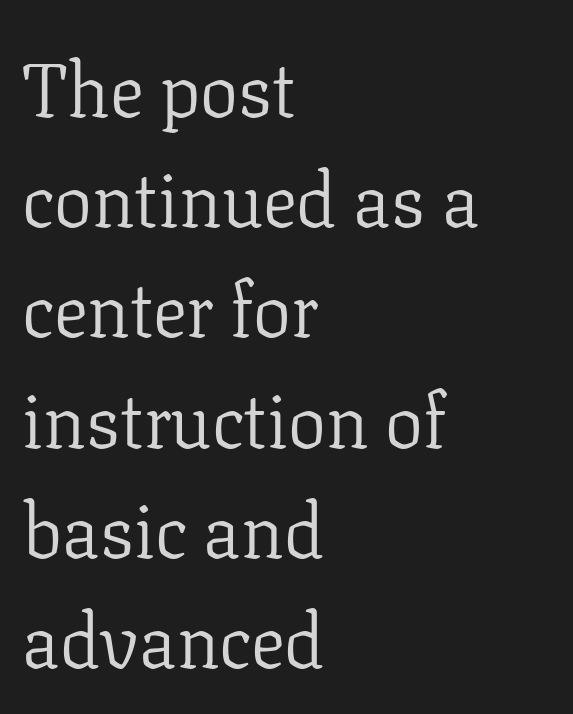
Q: Is the text bold? A: No.
Q: Is the text italic (slanted)? A: No, it is upright.
Q: Is the typeface a serif or a sans-serif typeface? A: Serif.
Q: Is the text underlined? A: No.
Q: How is the paragraph aligned? A: Left-aligned.
Q: Is the spacing between letters normal or unusually wide? A: Normal.
Q: Is the spacing between lines tight, normal or loose? A: Normal.
Q: Width (condensed, normal, or wide)? A: Normal.
Q: Stroke contrast? A: Low.
Q: x-height? A: Medium.
Q: Monospaced? A: No.
